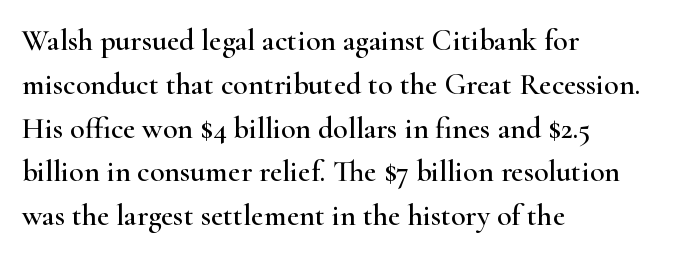
Italic? Not at all — the glyphs are vertical. Spacing verdict: proportional, widths tailored to each character. Regular leading. Font category for this specimen: serif.
